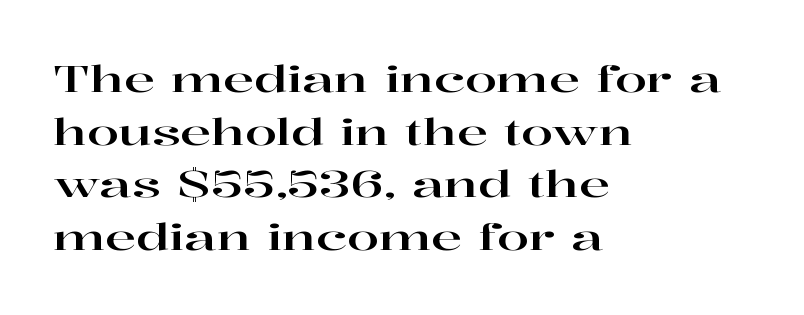
Q: Is the text italic (slanted)? A: No, it is upright.
Q: Is the typeface a serif or a sans-serif typeface? A: Serif.
Q: Is the text underlined? A: No.
Q: How is the paragraph aligned? A: Left-aligned.
Q: Is the spacing between letters normal or unusually wide? A: Normal.
Q: Is the spacing between lines tight, normal or loose? A: Normal.
Q: Width (condensed, normal, or wide)? A: Wide.
Q: Stroke contrast? A: High.
Q: x-height? A: Medium.
Q: Monospaced? A: No.
